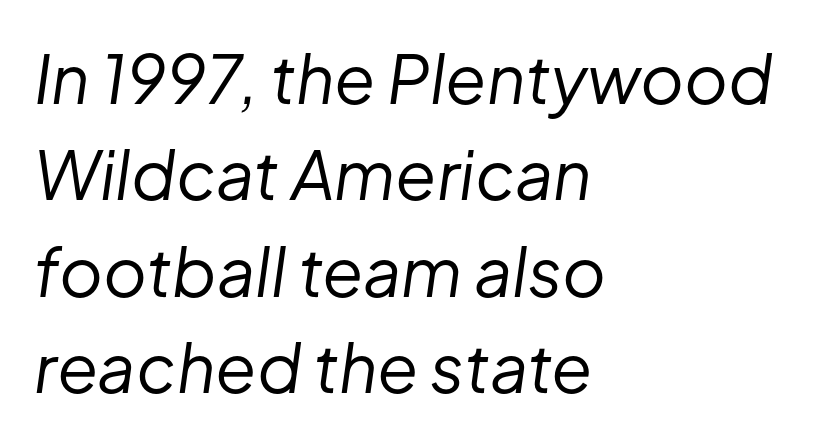
{"italic": "yes", "lean": "right", "slant_degrees": 8, "bold": "no", "weight": "regular", "width": "normal", "stroke_contrast": "low", "x_height": "medium", "monospaced": "no", "underline": "no", "align": "left", "line_spacing": "normal", "line_spacing_ratio": 1.44, "letter_spacing": "normal", "letter_spacing_em": 0.0, "glyph_px": 67}
